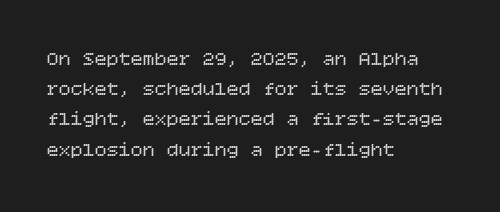
Q: Is the text bold? A: No.
Q: Is the text italic (slanted)? A: No, it is upright.
Q: Is the text underlined? A: No.
Q: How is the paragraph aligned? A: Left-aligned.
Q: Is the spacing between letters normal or unusually wide? A: Normal.
Q: Is the spacing between lines tight, normal or loose? A: Normal.
